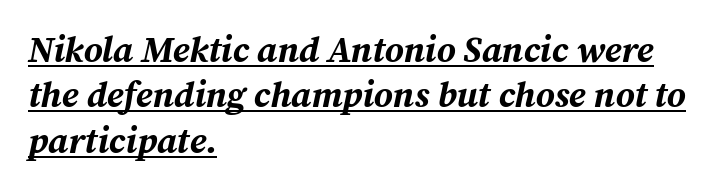
Q: Is the text bold? A: Yes.
Q: Is the text italic (slanted)? A: Yes, it leans right by about 12 degrees.
Q: Is the text underlined? A: Yes.
Q: How is the paragraph aligned? A: Left-aligned.
Q: Is the spacing between letters normal or unusually wide? A: Normal.
Q: Is the spacing between lines tight, normal or loose? A: Normal.
Q: Width (condensed, normal, or wide)? A: Normal.
Q: Stroke contrast? A: Medium.
Q: x-height? A: Medium.
Q: Monospaced? A: No.
